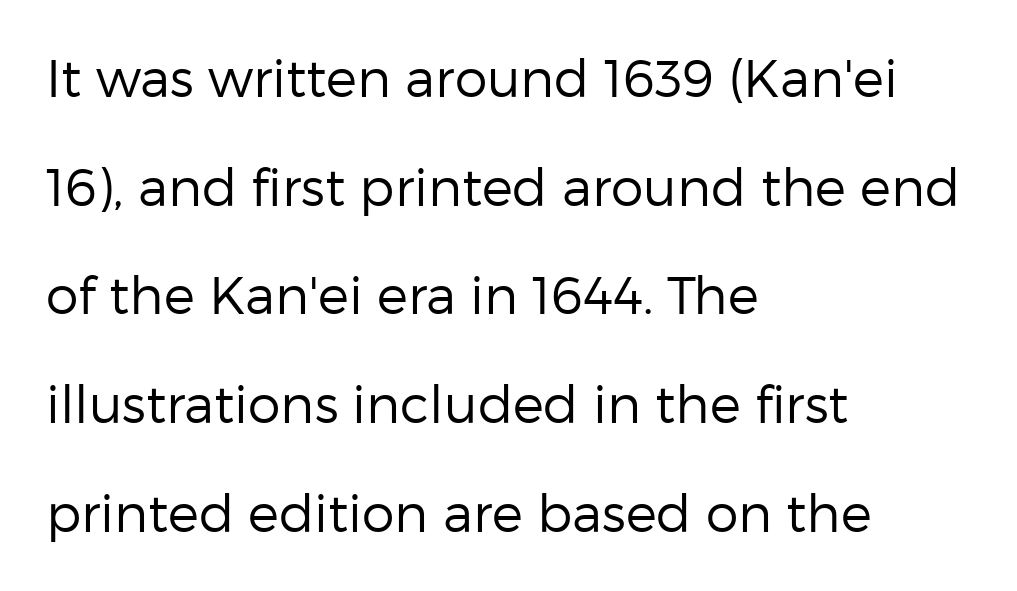
Q: Is the text bold? A: No.
Q: Is the text italic (slanted)? A: No, it is upright.
Q: Is the typeface a serif or a sans-serif typeface? A: Sans-serif.
Q: Is the text underlined? A: No.
Q: How is the paragraph aligned? A: Left-aligned.
Q: Is the spacing between letters normal or unusually wide? A: Normal.
Q: Is the spacing between lines tight, normal or loose? A: Loose.
Q: Width (condensed, normal, or wide)? A: Normal.
Q: Stroke contrast? A: Low.
Q: x-height? A: Medium.
Q: Monospaced? A: No.
